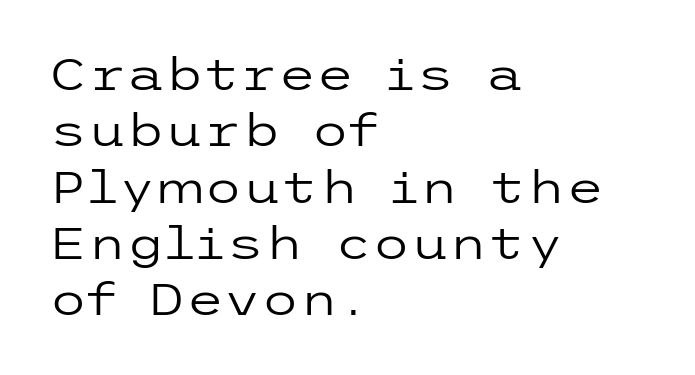
The image shows 44 px regular-weight, wide sans-serif type, upright; set left-aligned, normal line spacing (1.28x), normal letter spacing, not underlined; low stroke contrast and a medium x-height.
